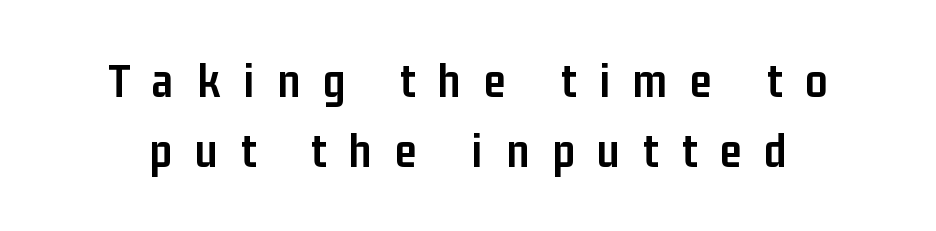
The image shows 49 px semibold, condensed sans-serif type, upright; set normal line spacing (1.43x), unusually wide letter spacing (+0.47 em), not underlined; low stroke contrast and a medium x-height.
